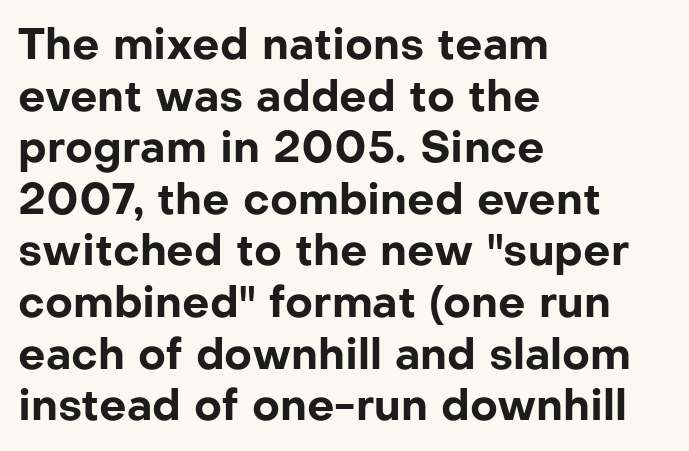
Q: Is the text bold? A: Yes.
Q: Is the text italic (slanted)? A: No, it is upright.
Q: Is the typeface a serif or a sans-serif typeface? A: Sans-serif.
Q: Is the text underlined? A: No.
Q: How is the paragraph aligned? A: Left-aligned.
Q: Is the spacing between letters normal or unusually wide? A: Normal.
Q: Width (condensed, normal, or wide)? A: Normal.
Q: Stroke contrast? A: Low.
Q: x-height? A: Medium.
Q: Monospaced? A: No.
